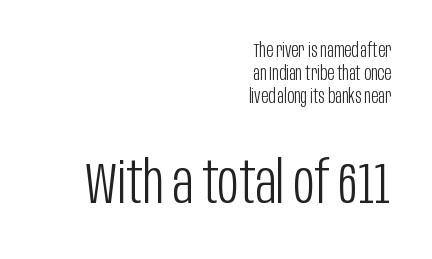
{"serif": "no", "italic": "no", "bold": "no", "weight": "light", "width": "condensed", "stroke_contrast": "low", "x_height": "large", "monospaced": "no", "underline": "no", "align": "right", "line_spacing_ratio": 1.21, "letter_spacing": "normal", "letter_spacing_em": 0.0, "larger_block": "second", "size_ratio": 3.05, "glyph_px": 58}
